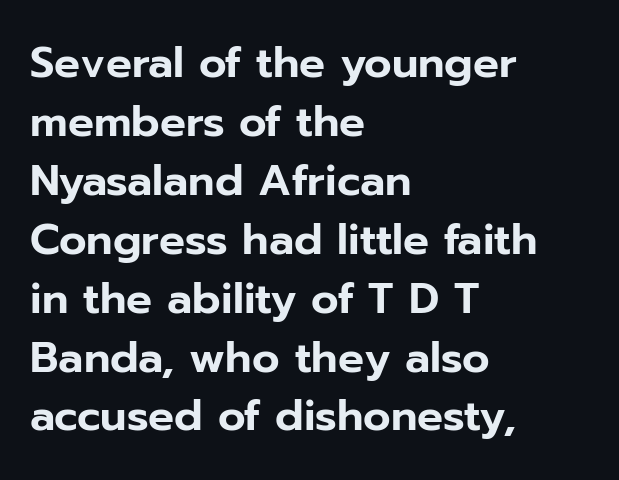
{"serif": "no", "italic": "no", "width": "normal", "stroke_contrast": "low", "x_height": "medium", "monospaced": "no", "underline": "no", "align": "left", "line_spacing": "normal", "line_spacing_ratio": 1.37, "letter_spacing": "normal", "letter_spacing_em": 0.0, "glyph_px": 43}
